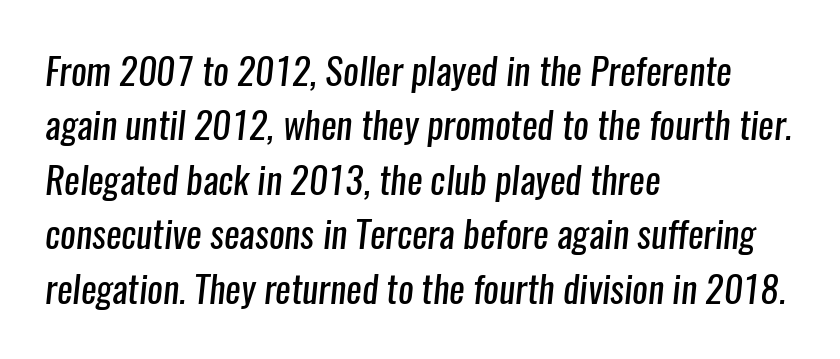
The strokes carry an ordinary text weight at most. Whoever set this chose a conventional vertical rhythm. Serifs: no, the terminals of the letterforms are clean. The text block is weighted toward the left margin, trailing off unevenly rightward. Nobody drew a line under any word here. Do the characters align in a grid? No, the font is proportional.
